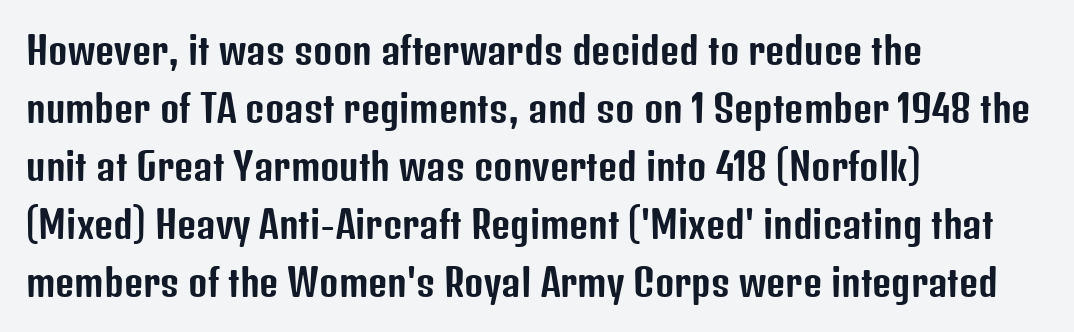
{"serif": "no", "italic": "no", "width": "condensed", "stroke_contrast": "low", "x_height": "medium", "monospaced": "no", "underline": "no", "align": "left", "line_spacing": "normal", "line_spacing_ratio": 1.57, "letter_spacing": "normal", "letter_spacing_em": 0.0, "glyph_px": 37}
